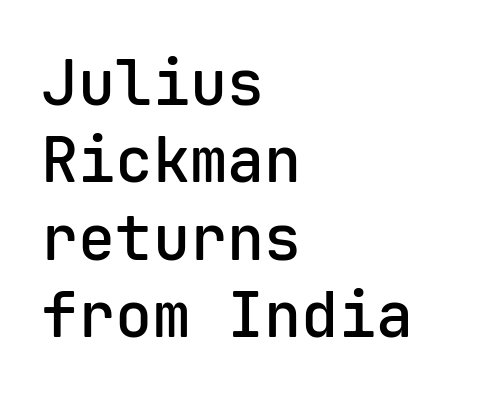
Q: Is the text bold? A: Semi-bold.
Q: Is the text italic (slanted)? A: No, it is upright.
Q: Is the typeface a serif or a sans-serif typeface? A: Sans-serif.
Q: Is the text underlined? A: No.
Q: How is the paragraph aligned? A: Left-aligned.
Q: Is the spacing between letters normal or unusually wide? A: Normal.
Q: Is the spacing between lines tight, normal or loose? A: Normal.
Q: Width (condensed, normal, or wide)? A: Normal.
Q: Stroke contrast? A: Low.
Q: x-height? A: Medium.
Q: Monospaced? A: Yes.
